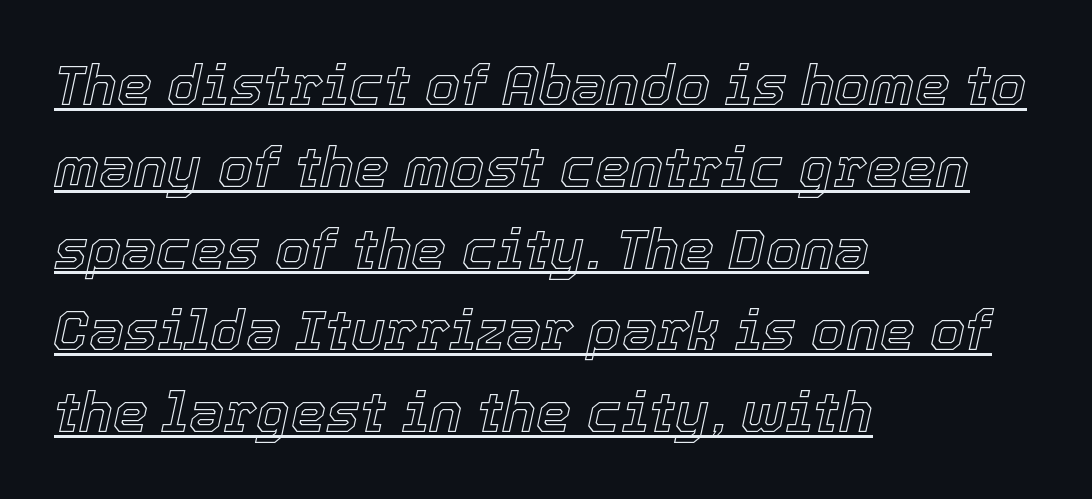
Q: Is the text italic (slanted)? A: Yes, it leans right by about 12 degrees.
Q: Is the text underlined? A: Yes.
Q: How is the paragraph aligned? A: Left-aligned.
Q: Is the spacing between letters normal or unusually wide? A: Normal.
Q: Is the spacing between lines tight, normal or loose? A: Normal.
Q: Width (condensed, normal, or wide)? A: Normal.
Q: x-height? A: Medium.
Q: Monospaced? A: No.
